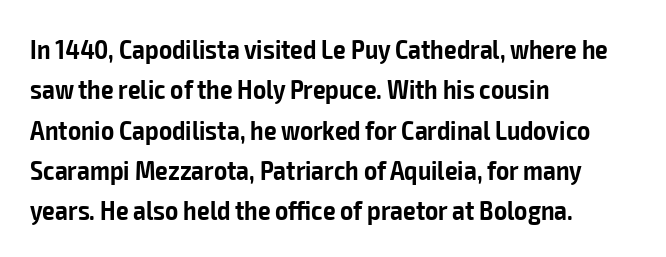
Every character sits straight up, as roman type does. Emphasis by weight is partial: semibold. The passage shown stacks its lines at a standard gap. Underlining? Definitely not there.
